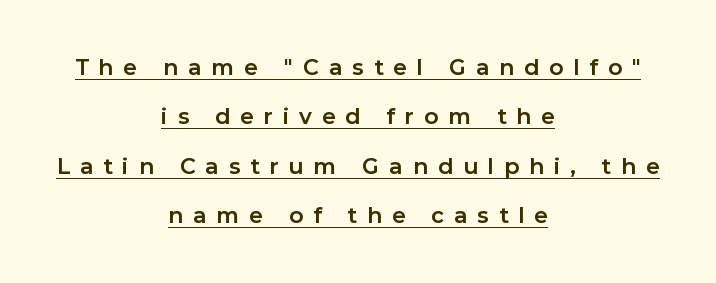
Q: Is the text bold? A: Yes.
Q: Is the text italic (slanted)? A: No, it is upright.
Q: Is the text underlined? A: Yes.
Q: How is the paragraph aligned? A: Centered.
Q: Is the spacing between letters normal or unusually wide? A: Unusually wide.
Q: Is the spacing between lines tight, normal or loose? A: Loose.
